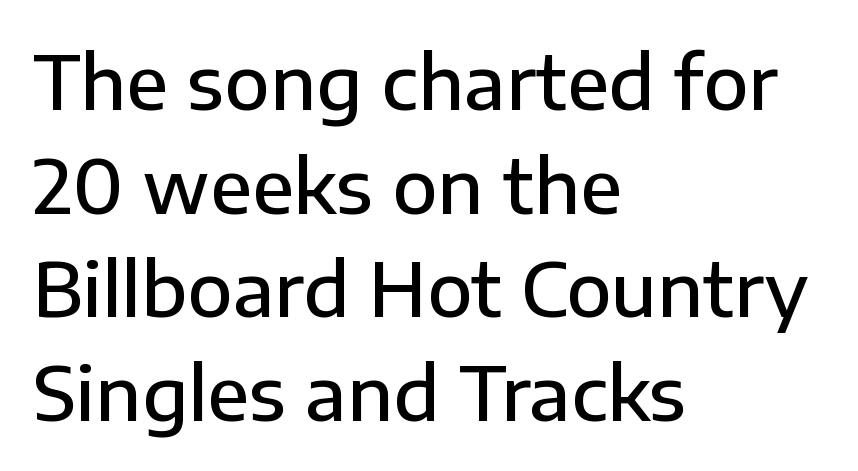
The image shows 74 px semibold sans-serif type, upright; set left-aligned, normal line spacing (1.4x), normal letter spacing, not underlined; low stroke contrast and a medium x-height.
